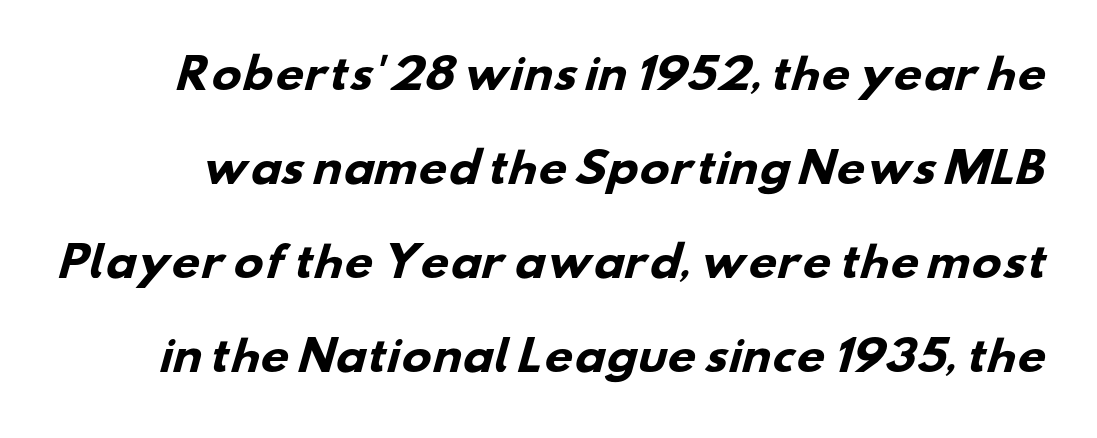
The image shows 40 px heavy, wide sans-serif type; set loose line spacing (2.35x), normal letter spacing, not underlined; low stroke contrast and a small x-height.
